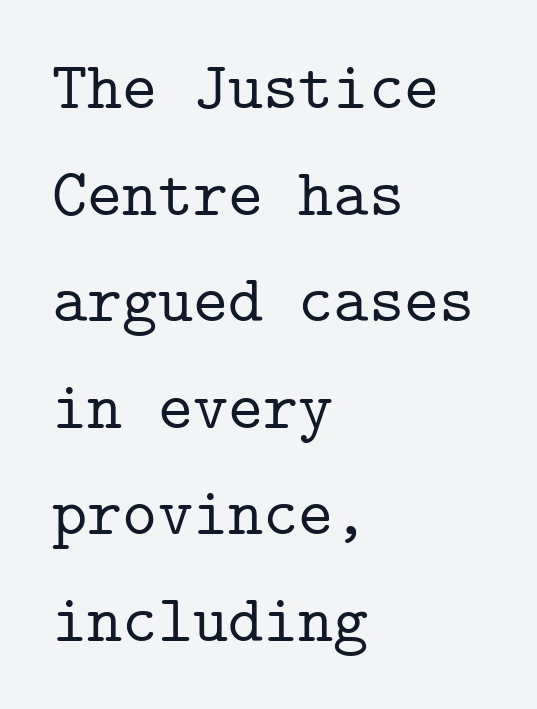
{"serif": "yes", "italic": "no", "width": "normal", "stroke_contrast": "low", "x_height": "medium", "monospaced": "yes", "underline": "no", "align": "left", "line_spacing": "normal", "line_spacing_ratio": 1.59, "letter_spacing": "normal", "letter_spacing_em": 0.0, "glyph_px": 67}
